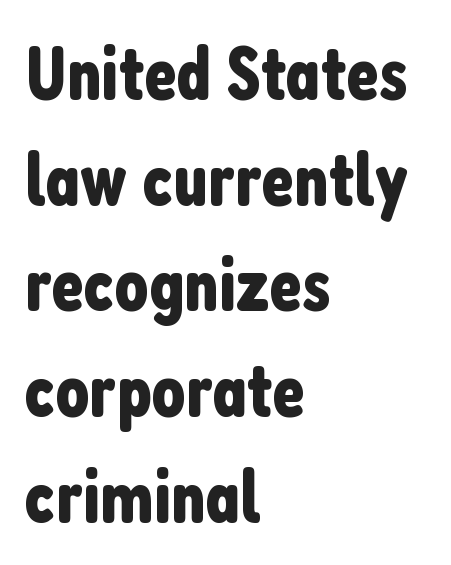
{"serif": "no", "italic": "no", "width": "condensed", "stroke_contrast": "low", "x_height": "medium", "monospaced": "no", "underline": "no", "align": "left", "line_spacing": "normal", "line_spacing_ratio": 1.41, "letter_spacing": "normal", "letter_spacing_em": 0.0, "glyph_px": 75}
